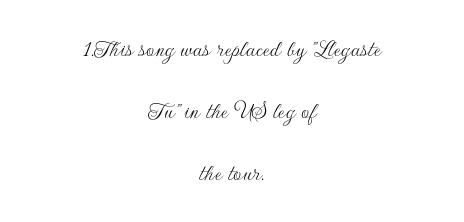
Q: Is the text bold? A: No.
Q: Is the text italic (slanted)? A: Yes.
Q: Is the text underlined? A: No.
Q: How is the paragraph aligned? A: Centered.
Q: Is the spacing between letters normal or unusually wide? A: Normal.
Q: Is the spacing between lines tight, normal or loose? A: Loose.
